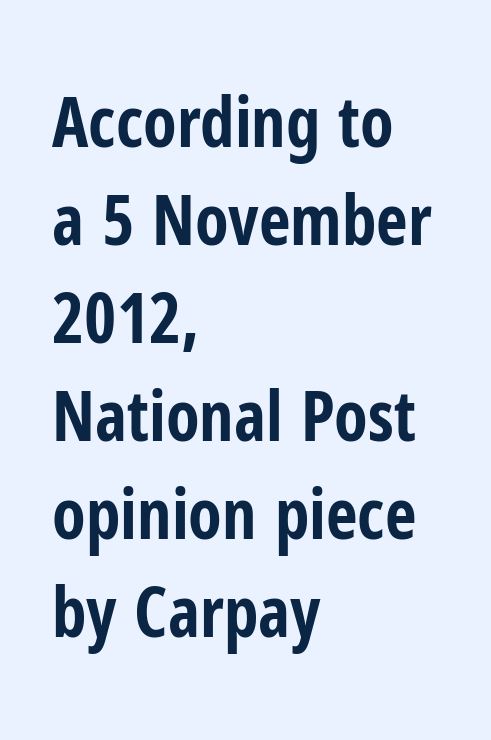
{"serif": "no", "italic": "no", "bold": "yes", "weight": "bold", "width": "condensed", "stroke_contrast": "low", "x_height": "medium", "monospaced": "no", "underline": "no", "align": "left", "line_spacing": "normal", "line_spacing_ratio": 1.42, "letter_spacing": "normal", "letter_spacing_em": 0.0, "glyph_px": 69}
